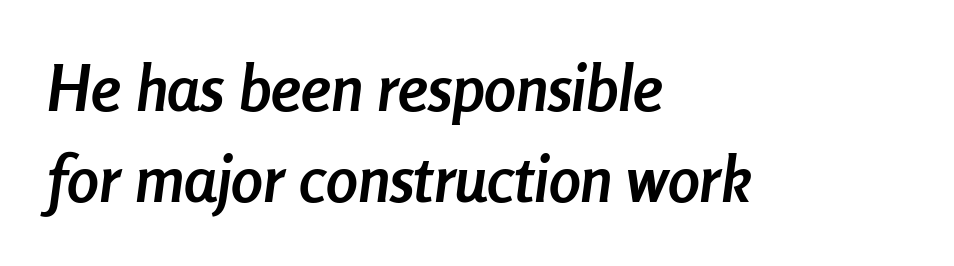
The image shows 64 px semibold, condensed type, italic (leaning right); set left-aligned, normal line spacing (1.42x), normal letter spacing, not underlined; low stroke contrast and a medium x-height.
